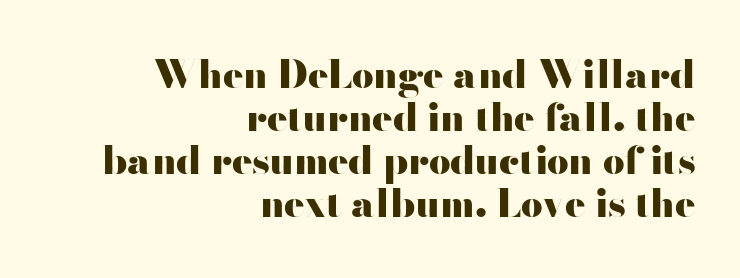
Q: Is the text bold? A: Yes.
Q: Is the text italic (slanted)? A: No, it is upright.
Q: Is the typeface a serif or a sans-serif typeface? A: Sans-serif.
Q: Is the text underlined? A: No.
Q: How is the paragraph aligned? A: Right-aligned.
Q: Is the spacing between letters normal or unusually wide? A: Normal.
Q: Is the spacing between lines tight, normal or loose? A: Tight.
Q: Width (condensed, normal, or wide)? A: Wide.
Q: Stroke contrast? A: High.
Q: x-height? A: Small.
Q: Monospaced? A: No.
